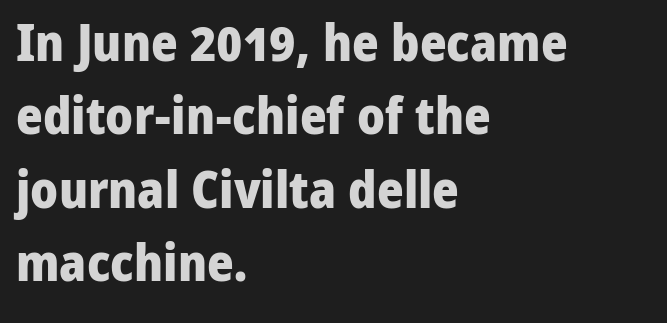
{"serif": "no", "italic": "no", "bold": "yes", "weight": "heavy", "width": "normal", "stroke_contrast": "low", "x_height": "medium", "monospaced": "no", "underline": "no", "align": "left", "line_spacing": "normal", "line_spacing_ratio": 1.44, "letter_spacing": "normal", "letter_spacing_em": 0.0, "glyph_px": 51}
